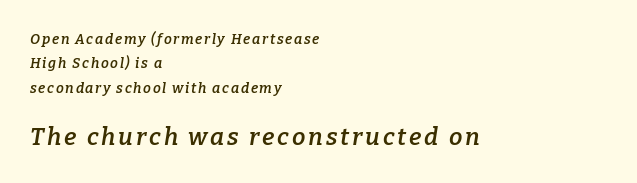
The image shows 24 px text type, italic (leaning right); set left-aligned, line spacing 1.74x, not underlined; the second (bottom) block is 1.71x larger.
